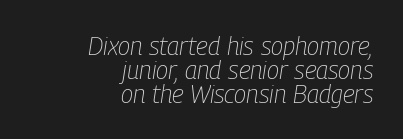
{"italic": "yes", "lean": "right", "slant_degrees": 9, "bold": "no", "underline": "no", "align": "right", "line_spacing": "tight", "line_spacing_ratio": 0.96, "letter_spacing": "normal", "letter_spacing_em": 0.0, "glyph_px": 25}
